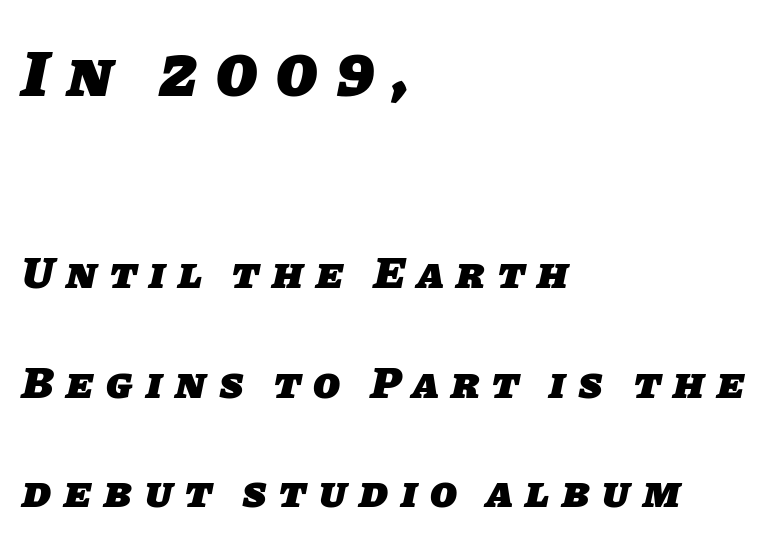
Descenders hang freely into open space. The lines are spread far apart with generous leading. The face used here has the dense, thick strokes of a bold. Here the first block reads like a headline and the second like body copy. Which margin do the lines hug? The left one — the right edge is uneven.
